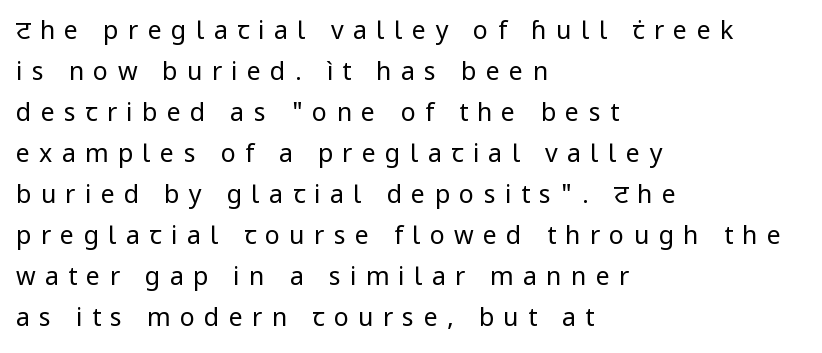
{"italic": "no", "bold": "no", "underline": "no", "align": "left", "line_spacing": "normal", "line_spacing_ratio": 1.64, "letter_spacing": "wide", "letter_spacing_em": 0.37, "glyph_px": 25}
